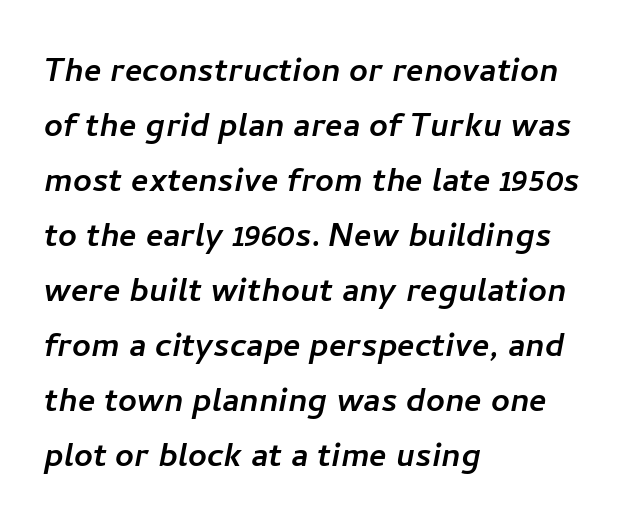
Examine the stroke ends and you'll find no serifs. Is the block centered? No — it sits flush against the left margin. Lines of text with bare space underneath. Looks like regular typesetting: each glyph gets only the width it needs.
